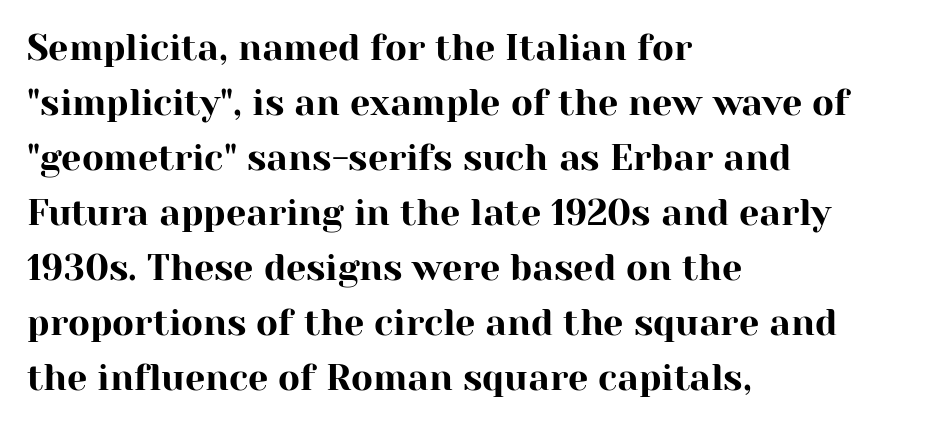
The passage shown is not underscored anywhere. The setting favours the left margin, as ordinary paragraphs usually do. Examine the stroke ends and you'll spot serifs. The lettering stays uniformly vertical, giving the passage a roman look. Short note: letters normally spaced.
